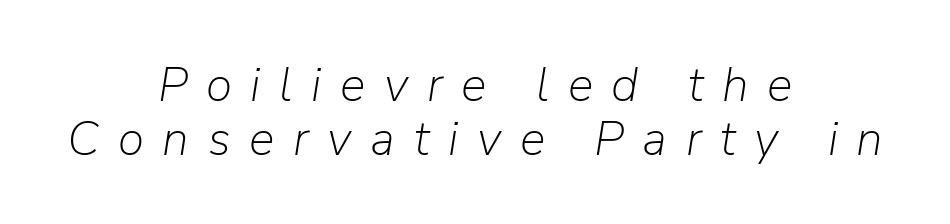
The image shows 48 px light type, italic (leaning right); set centered, tight line spacing (1.12x), unusually wide letter spacing (+0.39 em), not underlined; low stroke contrast and a medium x-height.
